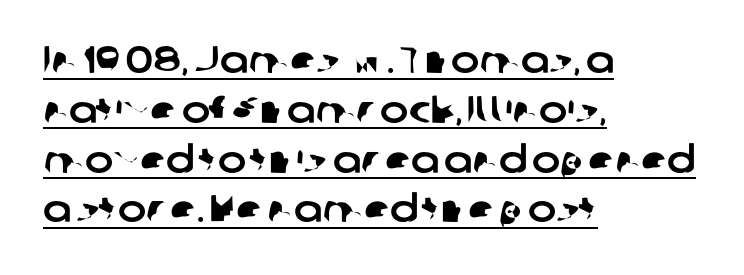
{"serif": "no", "width": "normal", "stroke_contrast": "low", "x_height": "medium", "monospaced": "no", "underline": "yes", "align": "left", "line_spacing": "normal", "line_spacing_ratio": 1.31, "letter_spacing": "normal", "letter_spacing_em": 0.0, "glyph_px": 38}
